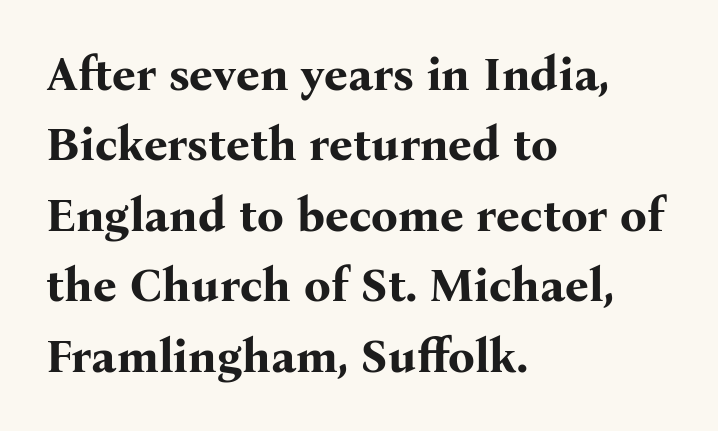
{"serif": "yes", "italic": "no", "bold": "yes", "weight": "bold", "width": "normal", "stroke_contrast": "medium", "x_height": "medium", "monospaced": "no", "underline": "no", "align": "left", "line_spacing": "normal", "line_spacing_ratio": 1.5, "letter_spacing": "normal", "letter_spacing_em": 0.0, "glyph_px": 47}
